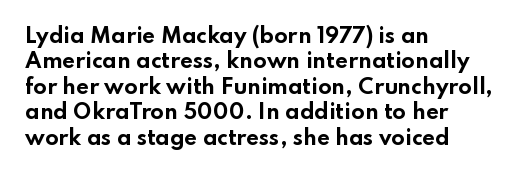
The image shows 20 px bold type, upright; set left-aligned, normal line spacing (1.27x), normal letter spacing, not underlined.
